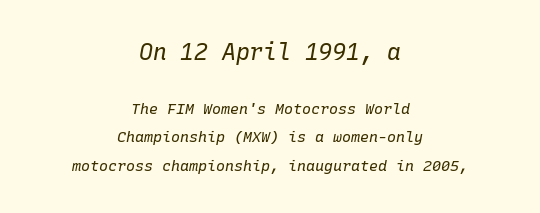
Honestly, the letter spacing is just normal — you wouldn't notice it. Stroke mass is kept to a normal reading level or below. Characters are canted at an angle relative to the baseline's perpendicular. The letters in the upper block stand taller than those in the block below.
